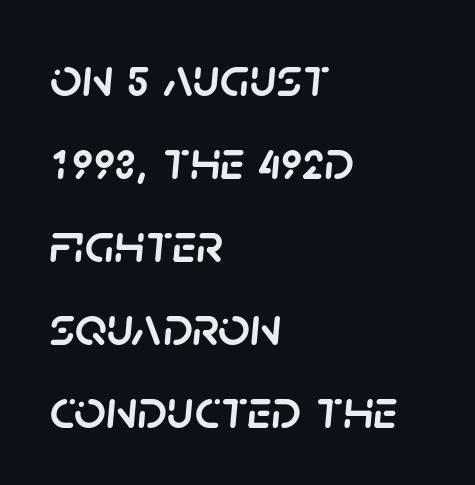
The image shows 56 px text type, italic (leaning right); set left-aligned, normal line spacing (1.48x), normal letter spacing, not underlined; low stroke contrast and a large x-height.
